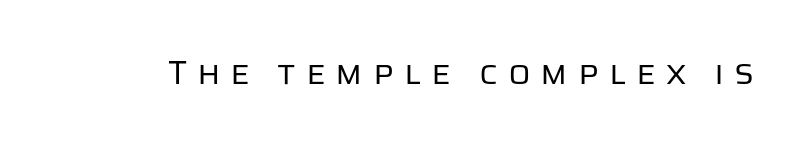
The image shows 33 px regular-weight sans-serif type, upright; set unusually wide letter spacing (+0.3 em), not underlined; low stroke contrast and a large x-height.
